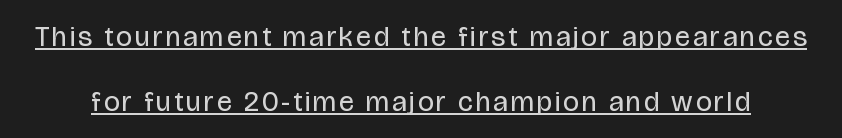
Here the designer chose a conventional face with non-uniform glyph widths. This is sans-serif lettering, the kind often seen on screens and signage. What decoration does the sample have? An underline. The font is comparable to plain body text, perhaps lighter. Notice the wide empty band between every row — that's loose leading.
